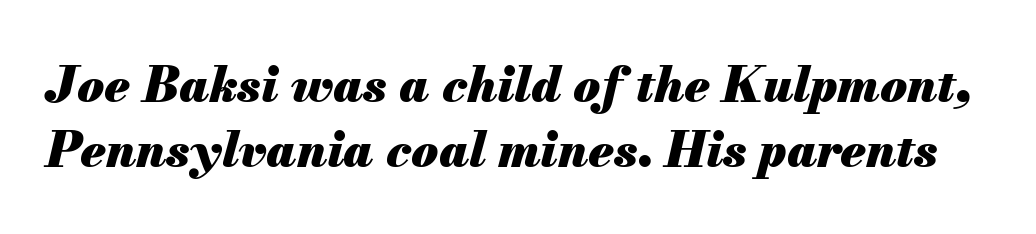
The image shows 49 px heavy type, italic (leaning right); set normal line spacing (1.33x), normal letter spacing, not underlined; medium stroke contrast and a small x-height.
